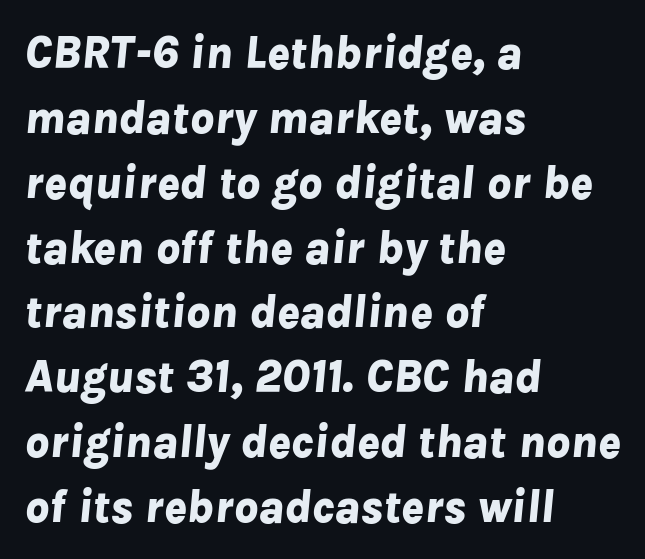
{"italic": "yes", "lean": "right", "slant_degrees": 8, "bold": "yes", "weight": "bold", "width": "normal", "stroke_contrast": "low", "x_height": "medium", "monospaced": "no", "underline": "no", "align": "left", "line_spacing": "normal", "line_spacing_ratio": 1.38, "letter_spacing": "normal", "letter_spacing_em": 0.0, "glyph_px": 47}
